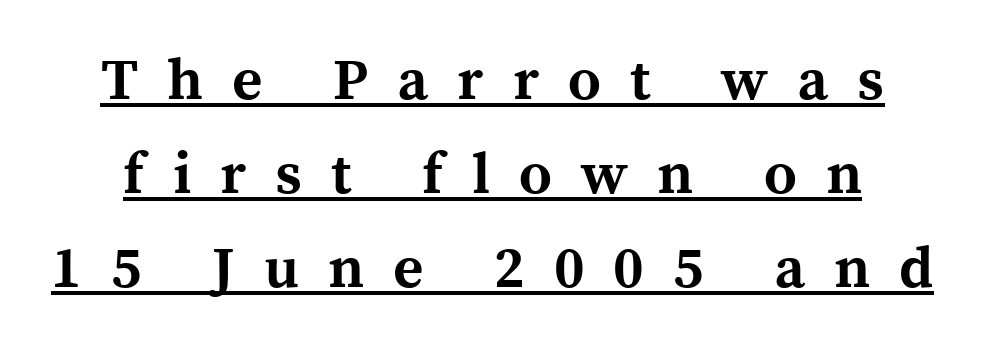
The image shows 58 px bold serif type, upright; set normal line spacing (1.62x), unusually wide letter spacing (+0.5 em), underlined; a medium x-height.
